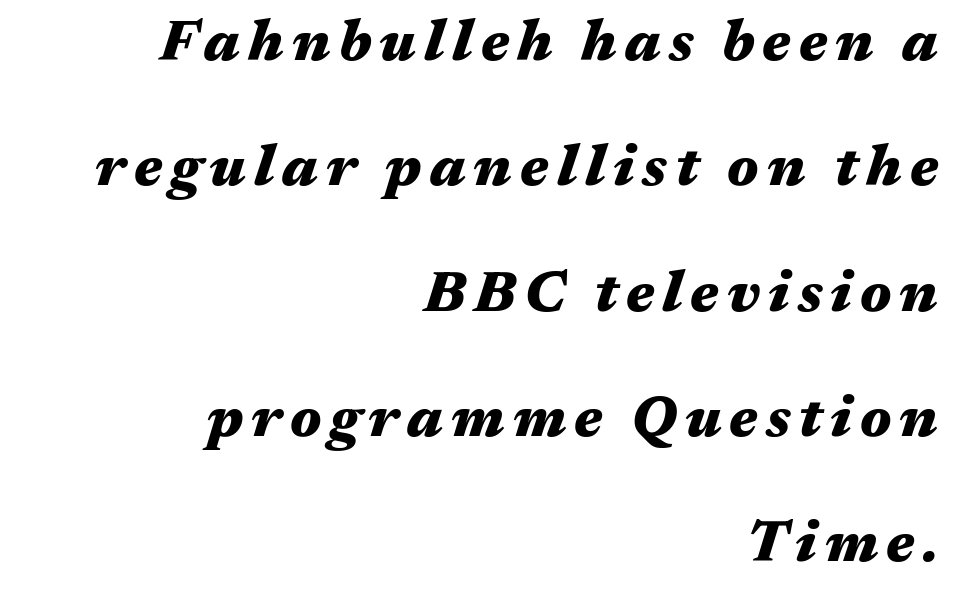
{"italic": "yes", "lean": "right", "slant_degrees": 17, "bold": "yes", "weight": "heavy", "width": "wide", "stroke_contrast": "medium", "x_height": "medium", "monospaced": "no", "underline": "no", "align": "right", "line_spacing": "loose", "line_spacing_ratio": 2.16, "glyph_px": 58}
